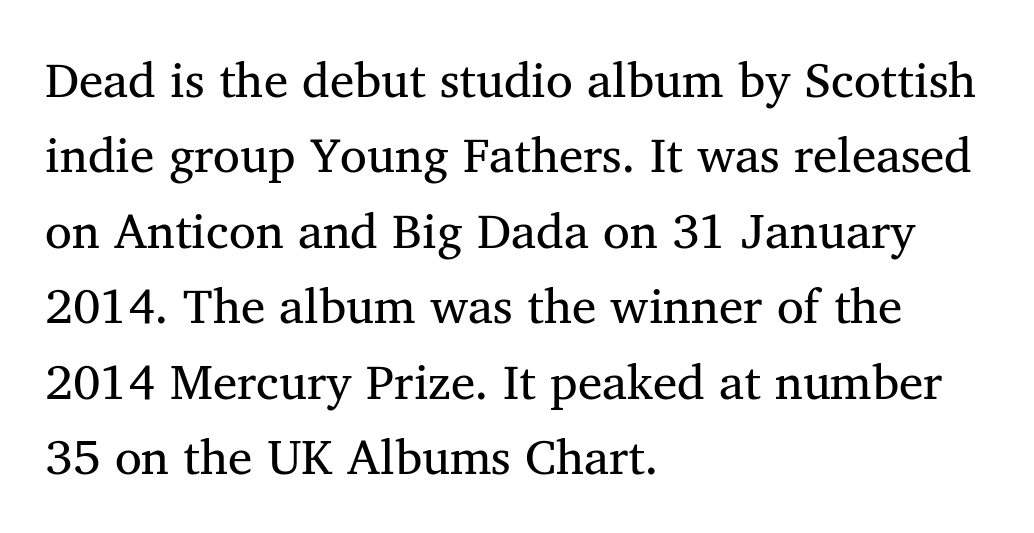
Spacing verdict: proportional, widths tailored to each character. Students, observe: this is what conventionally led text looks like. Only glyphs here, with clear space below each row. The paragraph shown leans on its left margin.
